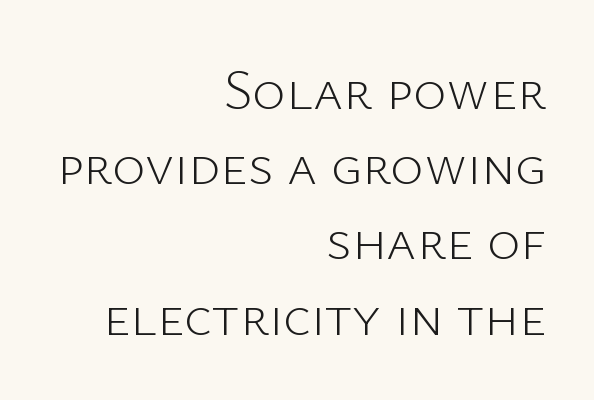
Posture: vertical. No letter is thick-stroked: the sample isn't bold. The passage shown stacks its lines at a standard gap. Serif or sans? Sans — the stroke terminals are bare. The passage is arranged like a letterhead date or caption credit — flush right.
